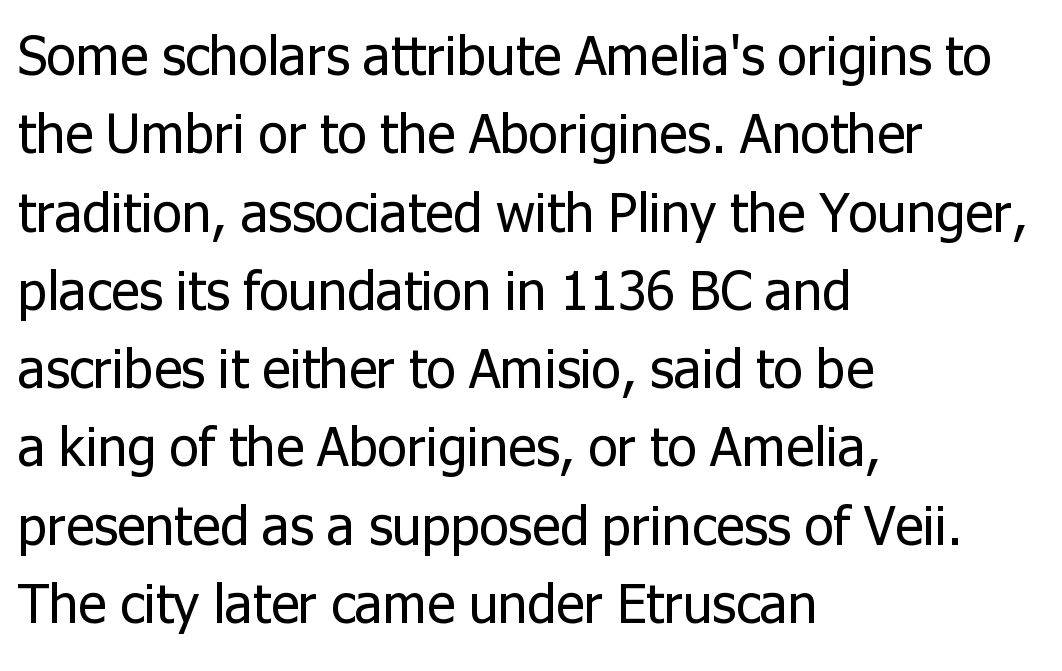
Each letter's strokes conclude bluntly, with no projecting serifs. Does the leading feel generous? No, just average. Here the designer chose a conventional face with non-uniform glyph widths. Letter spacing: default. The gap between lines stays unmarked. Teacher's note: observe the even left margin — that is flush-left alignment.
